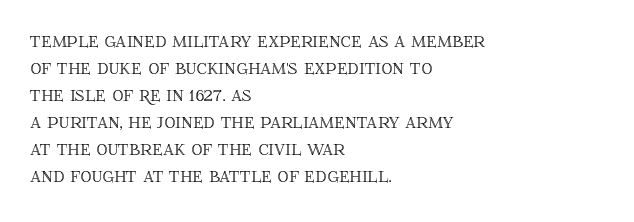
{"italic": "no", "underline": "no", "align": "left", "line_spacing_ratio": 1.23, "letter_spacing": "normal", "letter_spacing_em": 0.0, "glyph_px": 22}
